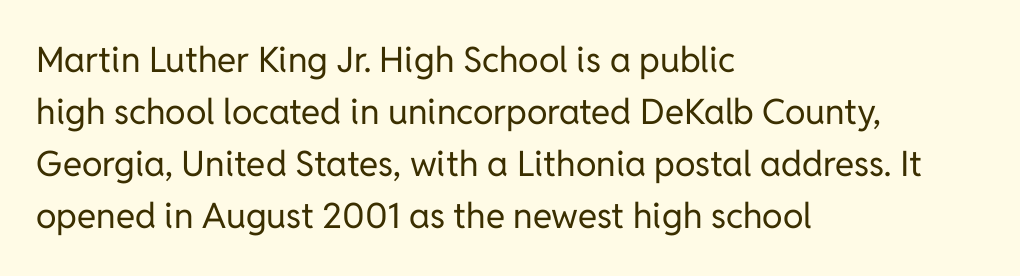
Regular leading. A bare baseline throughout the passage. Is the stroke heavy? The answer is a plain regular-or-lighter. Look at the tracking — it's just the regular setting, nothing added. Classification — sans serif.
